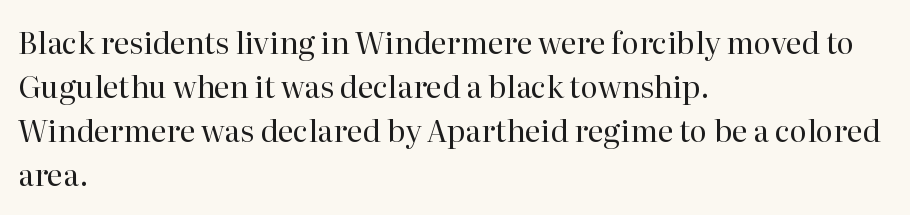
The image shows 30 px regular-weight serif type, upright; set left-aligned, normal line spacing (1.47x), normal letter spacing, not underlined; high stroke contrast and a medium x-height.
